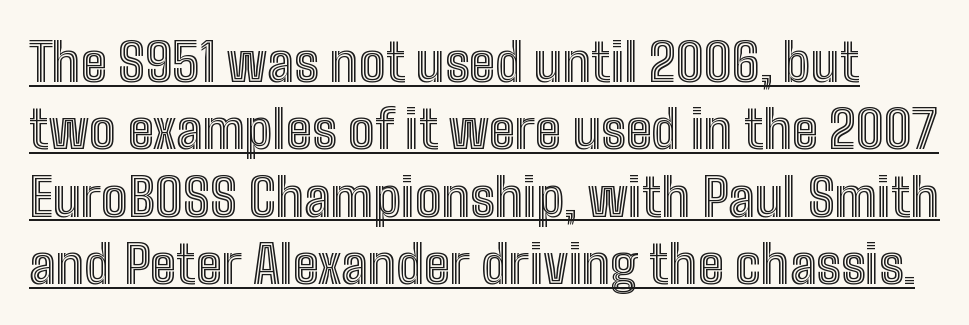
The image shows 53 px condensed type, upright; set normal line spacing (1.27x), normal letter spacing, underlined; a medium x-height.
